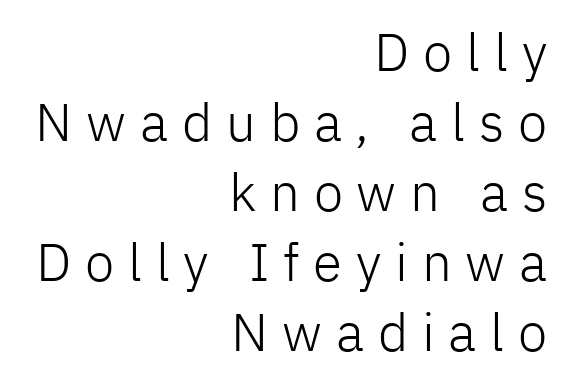
{"serif": "no", "italic": "no", "bold": "no", "weight": "light", "width": "normal", "stroke_contrast": "low", "x_height": "medium", "monospaced": "no", "underline": "no", "align": "right", "line_spacing": "normal", "line_spacing_ratio": 1.32, "letter_spacing": "wide", "letter_spacing_em": 0.26, "glyph_px": 53}
